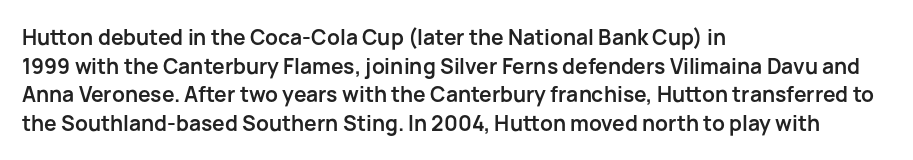
Notice how descenders clear the ascenders below comfortably — that's standard leading. Clear beneath every line of the passage. These lines are set flush left with a ragged right edge. The type sits square on the baseline with zero lean. Each word holds together tightly as a unit, with standard inter-letter gaps.
